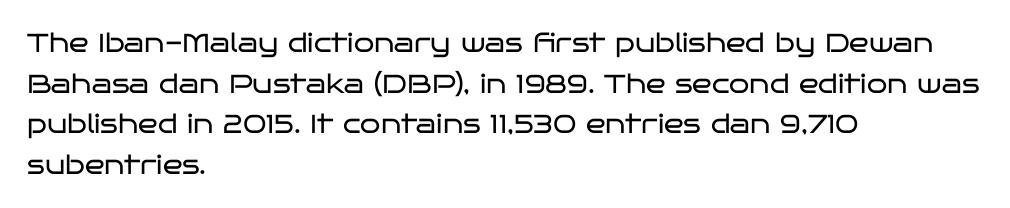
The image shows 26 px text type, upright; set left-aligned, normal line spacing (1.56x), normal letter spacing, not underlined.
